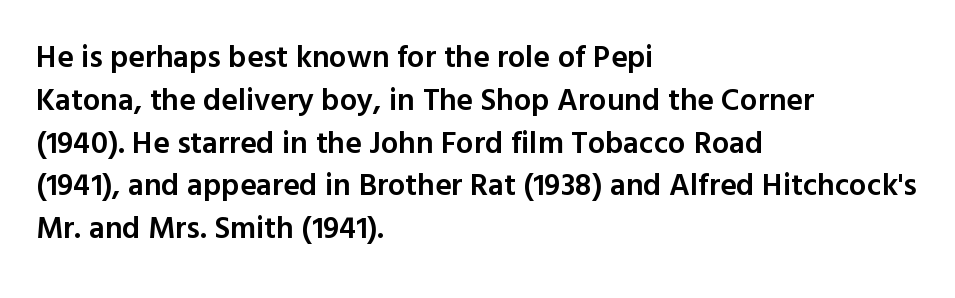
The image shows 31 px semibold sans-serif type, upright; set left-aligned, normal line spacing (1.38x), normal letter spacing, not underlined; a medium x-height.
